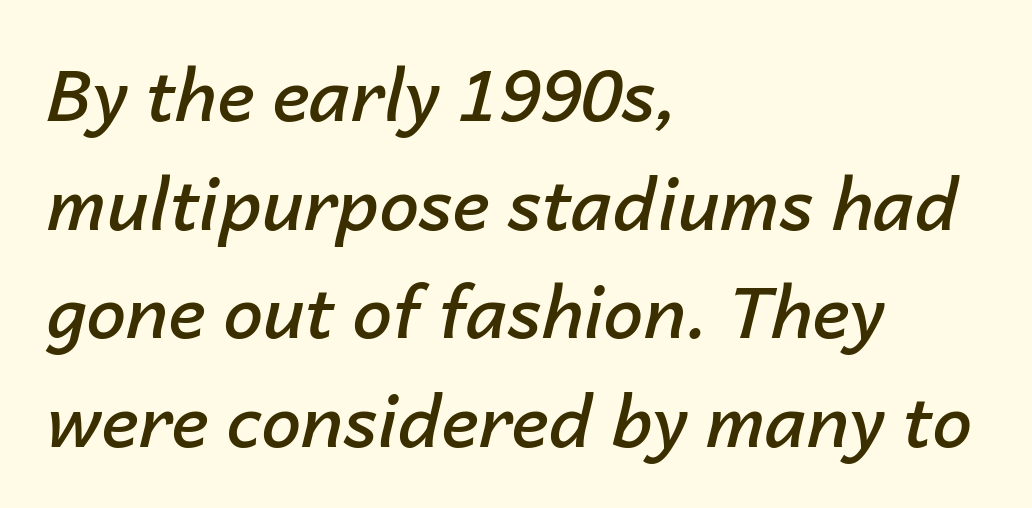
Horizontal alignment here is leftward, the default for most running prose. Just letters on the line, the space beneath them empty. Regular leading. Here the designer chose a conventional face with non-uniform glyph widths. There is no visible air inserted between adjacent glyphs. The lettering tilts uniformly, giving the passage an italic look.
